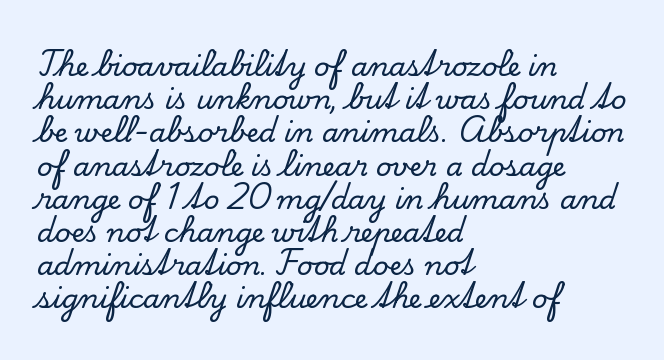
Every row of glyphs begins at an identical x-position on the left. Standard letterfit; no display-style spreading of the glyphs. The glyphs are unaccompanied by any horizontal stroke below them.
